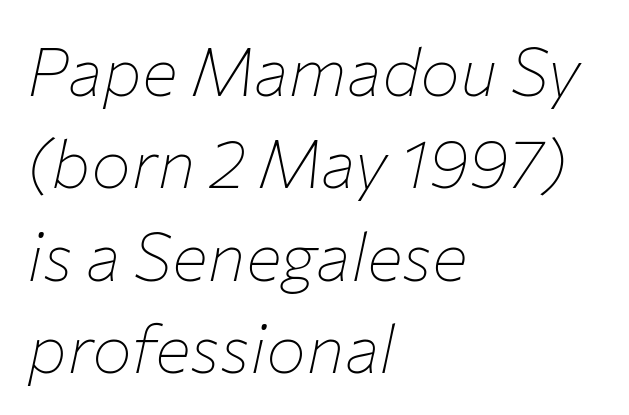
A student would call this left alignment; a typographer would say flush left, rag right. The passage shown is not bold in any degree. The passage shown is typed in a proportional face where columns would drift. The area under the type is left untouched. The lettering tilts uniformly, giving the passage an italic look. Interline gaps are of average width in this sample.
